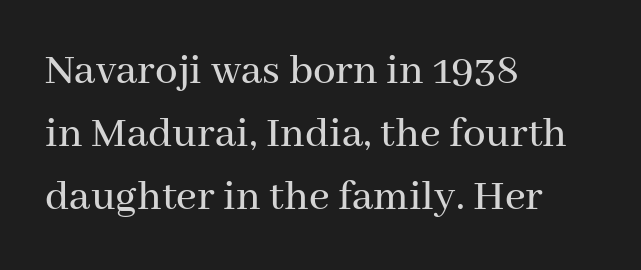
Q: Is the text italic (slanted)? A: No, it is upright.
Q: Is the typeface a serif or a sans-serif typeface? A: Serif.
Q: Is the text underlined? A: No.
Q: How is the paragraph aligned? A: Left-aligned.
Q: Is the spacing between letters normal or unusually wide? A: Normal.
Q: Is the spacing between lines tight, normal or loose? A: Normal.
Q: Width (condensed, normal, or wide)? A: Normal.
Q: Stroke contrast? A: Medium.
Q: x-height? A: Medium.
Q: Monospaced? A: No.
